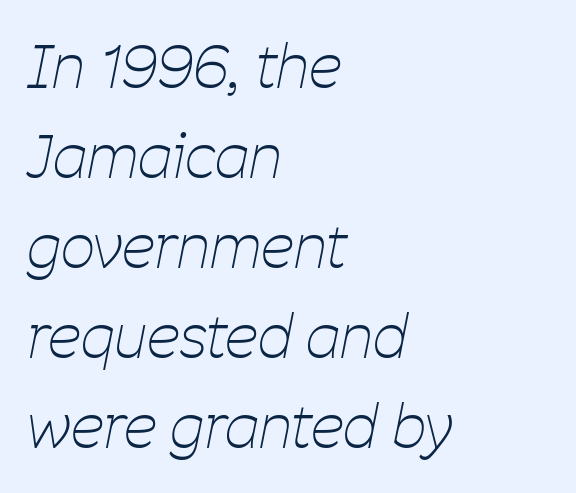
The image shows 60 px thin, condensed type, italic (leaning right); set left-aligned, normal line spacing (1.5x), normal letter spacing, not underlined; low stroke contrast and a medium x-height.
